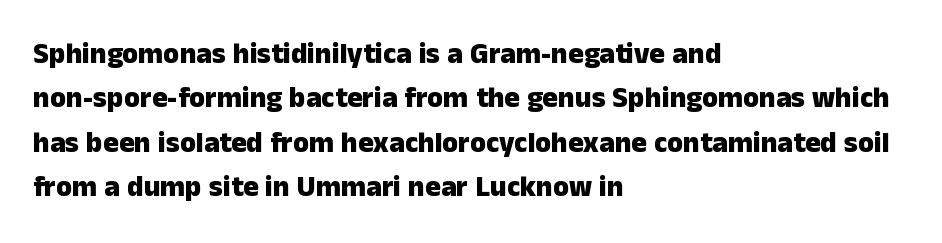
Each word holds together tightly as a unit, with standard inter-letter gaps. How would I describe the line gaps? Plain and ordinary. Chunky letters — that's bold for sure. A student would call this left alignment; a typographer would say flush left, rag right.
